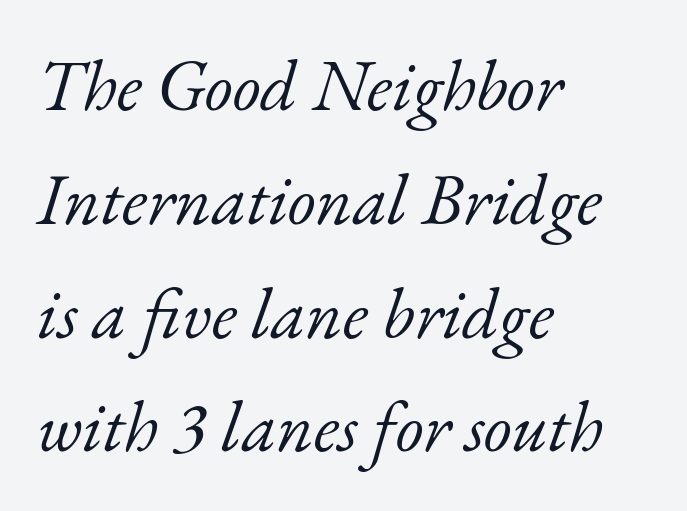
The image shows 72 px light serif type, italic (leaning right); set left-aligned, normal line spacing (1.58x), normal letter spacing, not underlined; low stroke contrast and a small x-height.
